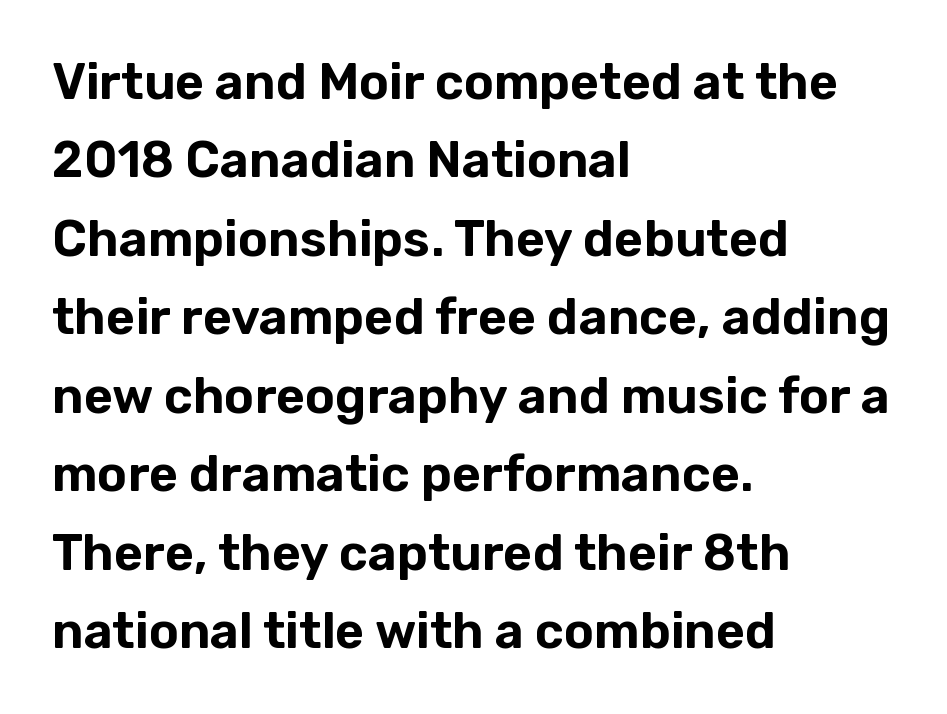
The image shows 50 px sans-serif type, upright; set left-aligned, normal line spacing (1.57x), normal letter spacing, not underlined; low stroke contrast and a medium x-height.
